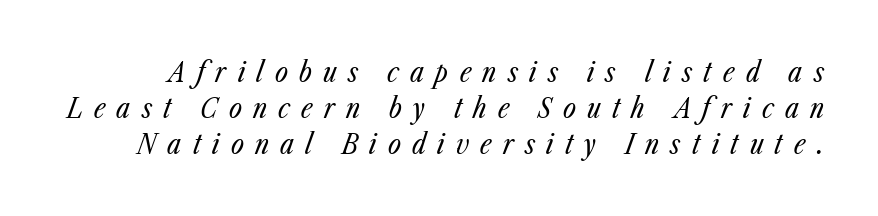
The image shows 28 px regular-weight, condensed type, italic (leaning right); set normal line spacing (1.28x), unusually wide letter spacing (+0.4 em), not underlined; low stroke contrast and a medium x-height.
